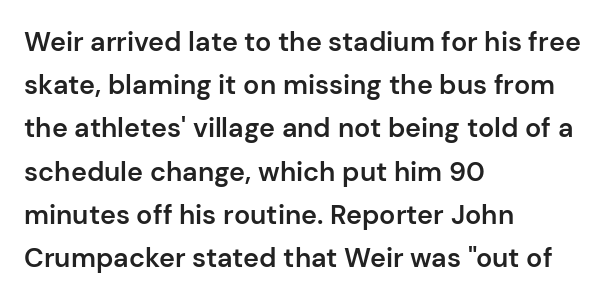
Letter spacing: default. The rendering uses a semibold face; strokes are thickened but not to full bold. Visually the block forms a straight wall on the left and a jagged coastline on the right. The foot of each line stays bare and open.
